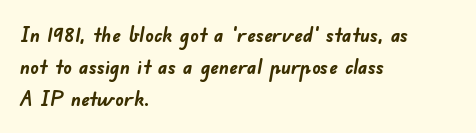
The string is rendered with underlining switched off. What stands out about the letter spacing? Nothing — it is the standard amount. I'd describe the lettering as bold — thick and assertive. What's the leading like? Ordinary, nothing unusual. This rendering uses left alignment, leaving the right contour irregular.
